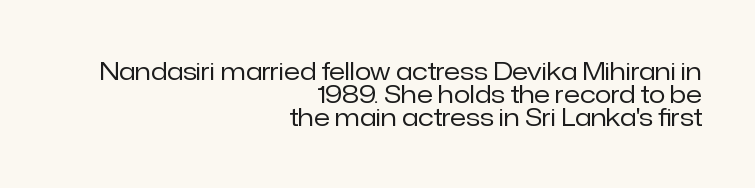
Q: Is the text bold? A: No.
Q: Is the text italic (slanted)? A: No, it is upright.
Q: Is the text underlined? A: No.
Q: How is the paragraph aligned? A: Right-aligned.
Q: Is the spacing between letters normal or unusually wide? A: Normal.
Q: Is the spacing between lines tight, normal or loose? A: Tight.
